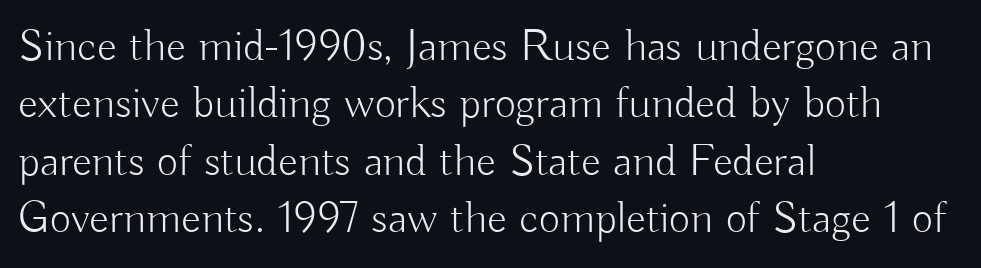
Q: Is the text bold? A: No.
Q: Is the text italic (slanted)? A: No, it is upright.
Q: Is the typeface a serif or a sans-serif typeface? A: Sans-serif.
Q: Is the text underlined? A: No.
Q: How is the paragraph aligned? A: Left-aligned.
Q: Is the spacing between letters normal or unusually wide? A: Normal.
Q: Is the spacing between lines tight, normal or loose? A: Normal.
Q: Width (condensed, normal, or wide)? A: Normal.
Q: Stroke contrast? A: Low.
Q: x-height? A: Small.
Q: Monospaced? A: No.
